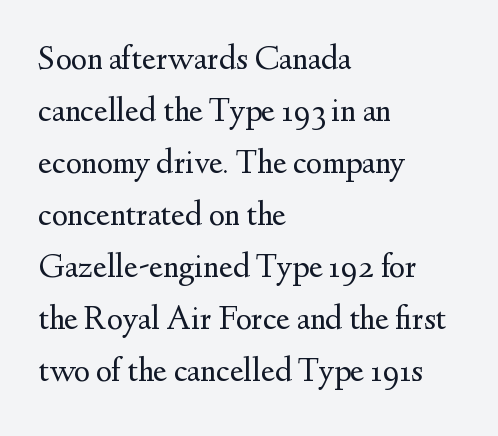
The image shows 34 px regular-weight serif type, upright; set left-aligned, normal line spacing (1.53x), normal letter spacing, not underlined; medium stroke contrast and a small x-height.
